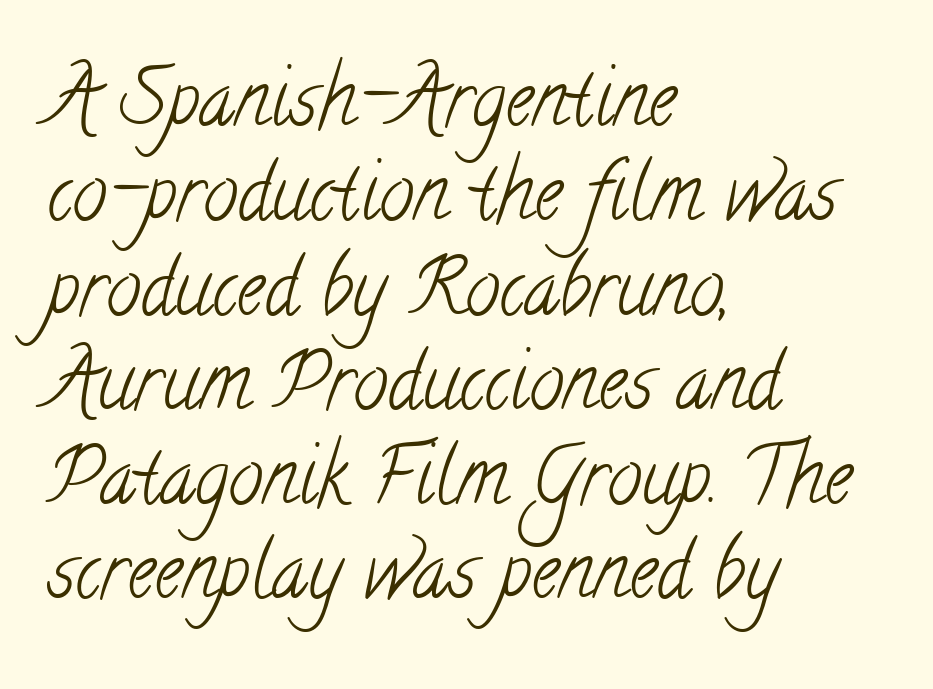
Q: Is the text bold? A: No.
Q: Is the typeface a serif or a sans-serif typeface? A: Serif.
Q: Is the text underlined? A: No.
Q: How is the paragraph aligned? A: Left-aligned.
Q: Is the spacing between letters normal or unusually wide? A: Normal.
Q: Width (condensed, normal, or wide)? A: Condensed.
Q: Stroke contrast? A: Low.
Q: x-height? A: Small.
Q: Monospaced? A: No.
